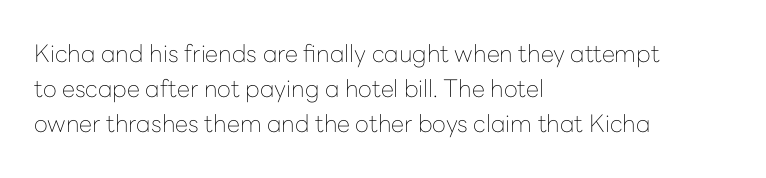
Q: Is the text bold? A: No.
Q: Is the text italic (slanted)? A: No, it is upright.
Q: Is the text underlined? A: No.
Q: How is the paragraph aligned? A: Left-aligned.
Q: Is the spacing between letters normal or unusually wide? A: Normal.
Q: Is the spacing between lines tight, normal or loose? A: Normal.
